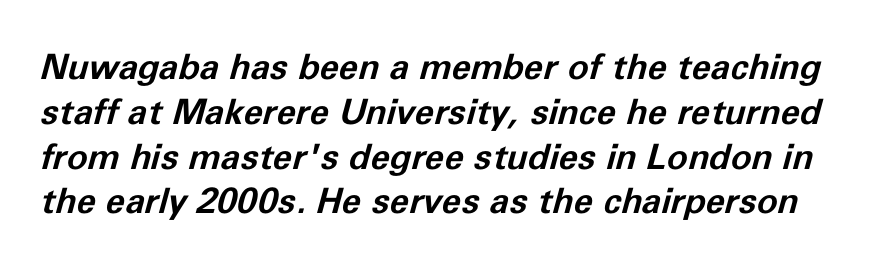
Each word holds together tightly as a unit, with standard inter-letter gaps. Spacing verdict: proportional, widths tailored to each character. Each row of text sits above clean, open space. The typesetting leans heavy: a genuine bold.
